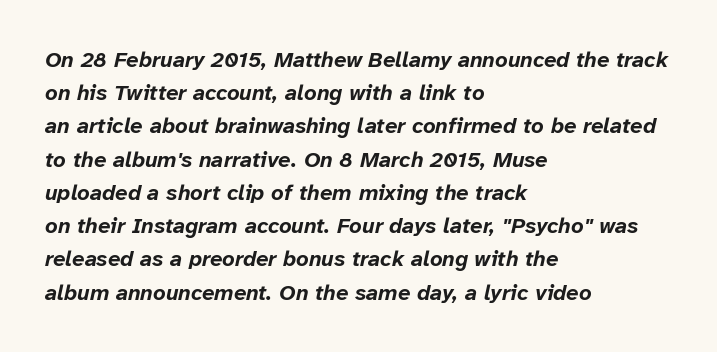
The tracking reads as untouched default to a designer's eye. Heavy-handed strokes throughout: this text is bold. These lines stack with their left ends in a neat column. Is the type slanted? Yes — the strokes lean at a clear angle. The gap between lines stays unmarked.
